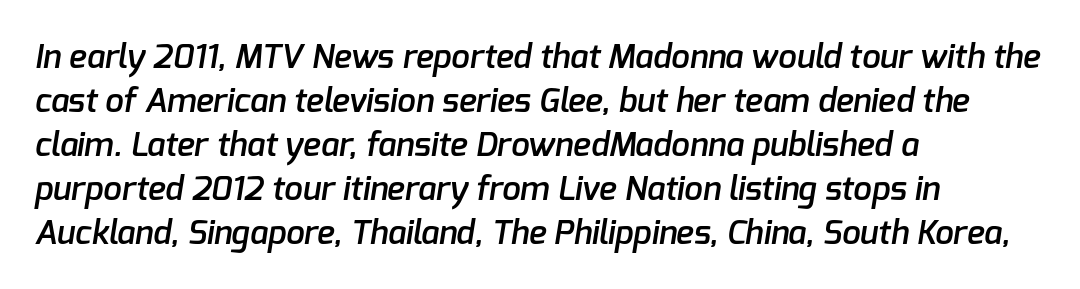
Q: Is the text bold? A: Semi-bold.
Q: Is the typeface a serif or a sans-serif typeface? A: Sans-serif.
Q: Is the text underlined? A: No.
Q: How is the paragraph aligned? A: Left-aligned.
Q: Is the spacing between letters normal or unusually wide? A: Normal.
Q: Is the spacing between lines tight, normal or loose? A: Normal.
Q: Width (condensed, normal, or wide)? A: Normal.
Q: Stroke contrast? A: Low.
Q: x-height? A: Medium.
Q: Monospaced? A: No.
